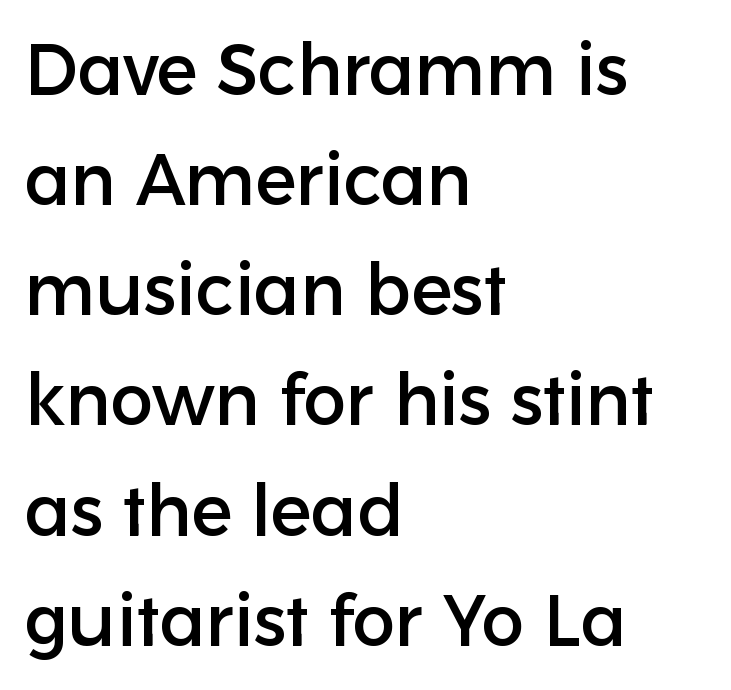
Q: Is the text italic (slanted)? A: No, it is upright.
Q: Is the typeface a serif or a sans-serif typeface? A: Sans-serif.
Q: Is the text underlined? A: No.
Q: How is the paragraph aligned? A: Left-aligned.
Q: Is the spacing between letters normal or unusually wide? A: Normal.
Q: Is the spacing between lines tight, normal or loose? A: Normal.
Q: Width (condensed, normal, or wide)? A: Normal.
Q: Stroke contrast? A: Low.
Q: x-height? A: Medium.
Q: Monospaced? A: No.
